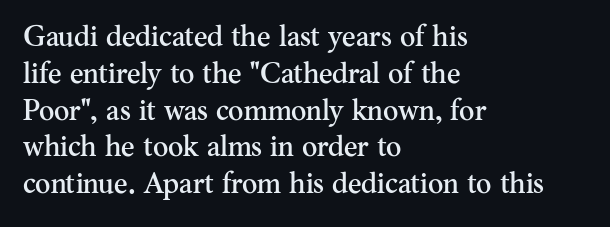
The image shows 29 px serif type, upright; set left-aligned, normal line spacing (1.27x), normal letter spacing, not underlined; medium stroke contrast and a small x-height.
